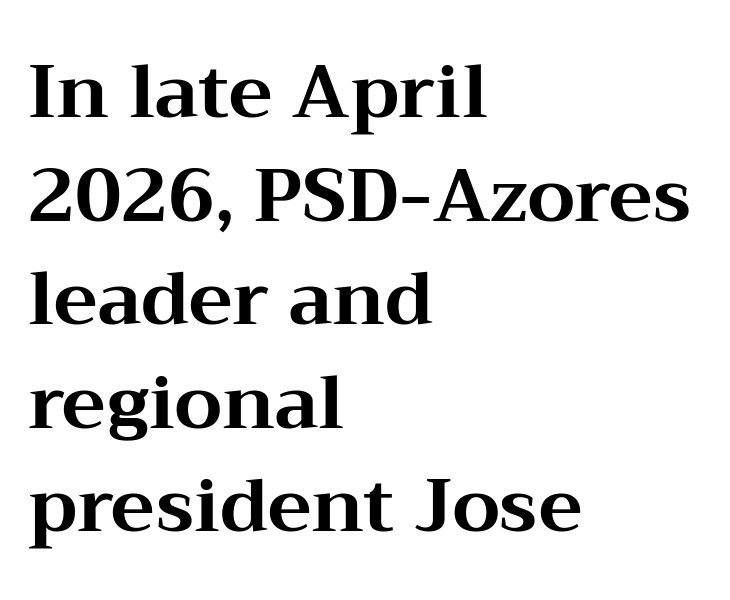
Students, note that the glyphs here touch the page at normal intervals. Character widths vary here, with narrow letters taking less room than wide ones. The space beneath each line is pristine and unruled. Vertical spacing — default.
